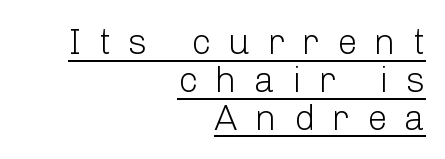
The image shows 36 px light sans-serif type, upright; set right-aligned, tight line spacing (1.05x), unusually wide letter spacing (+0.48 em), underlined; low stroke contrast and a medium x-height.
